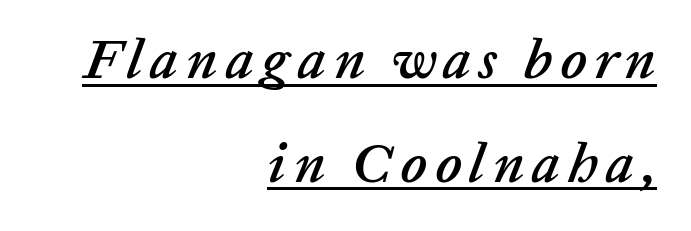
{"italic": "yes", "lean": "right", "slant_degrees": 20, "width": "normal", "stroke_contrast": "low", "x_height": "medium", "monospaced": "no", "underline": "yes", "align": "right", "line_spacing_ratio": 1.85, "glyph_px": 56}
